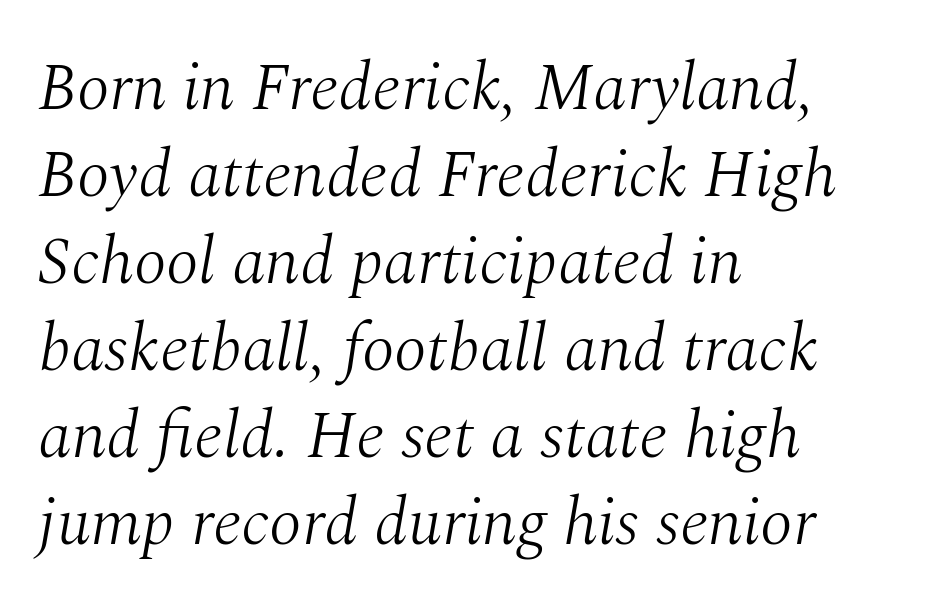
The image shows 67 px light serif type, italic (leaning right); set left-aligned, normal line spacing (1.3x), normal letter spacing, not underlined; medium stroke contrast and a medium x-height.
